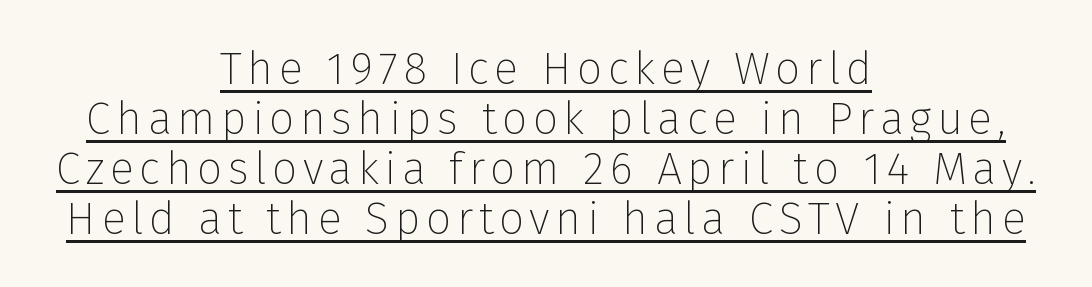
The image shows 45 px thin sans-serif type, upright; set centered, tight line spacing (1.11x), underlined; low stroke contrast and a medium x-height.
